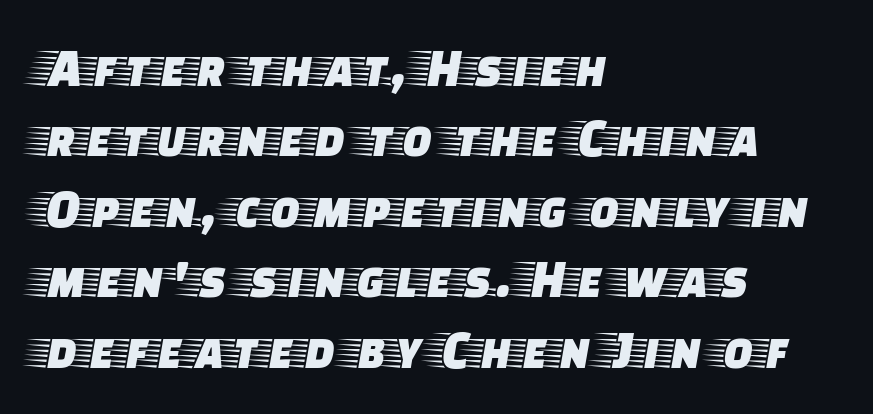
The image shows 55 px wide serif type; set left-aligned, normal line spacing (1.28x), normal letter spacing, not underlined; low stroke contrast and a large x-height.
